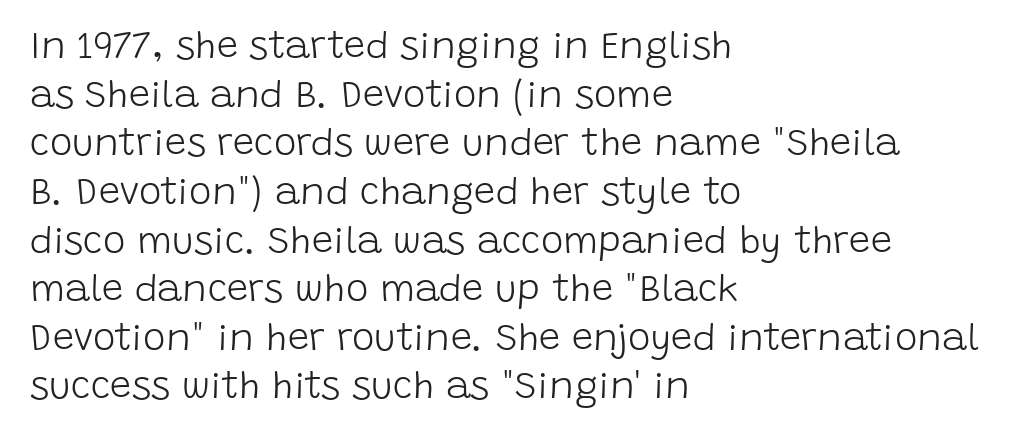
{"serif": "no", "italic": "no", "bold": "no", "weight": "light", "width": "normal", "stroke_contrast": "low", "x_height": "large", "monospaced": "no", "underline": "no", "align": "left", "line_spacing": "normal", "line_spacing_ratio": 1.28, "letter_spacing": "normal", "letter_spacing_em": 0.0, "glyph_px": 38}
